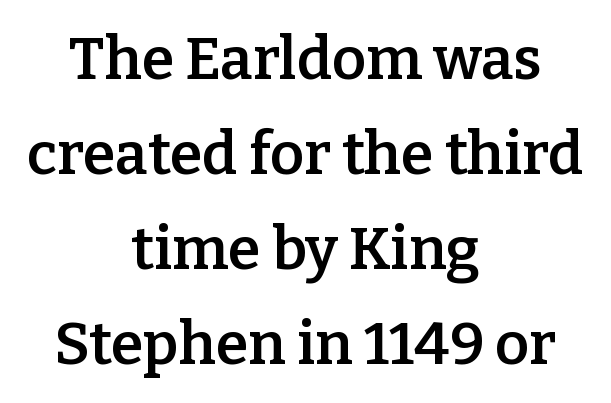
Q: Is the text bold? A: Semi-bold.
Q: Is the text italic (slanted)? A: No, it is upright.
Q: Is the typeface a serif or a sans-serif typeface? A: Serif.
Q: Is the text underlined? A: No.
Q: How is the paragraph aligned? A: Centered.
Q: Is the spacing between letters normal or unusually wide? A: Normal.
Q: Is the spacing between lines tight, normal or loose? A: Normal.
Q: Width (condensed, normal, or wide)? A: Normal.
Q: Stroke contrast? A: Low.
Q: x-height? A: Medium.
Q: Monospaced? A: No.
